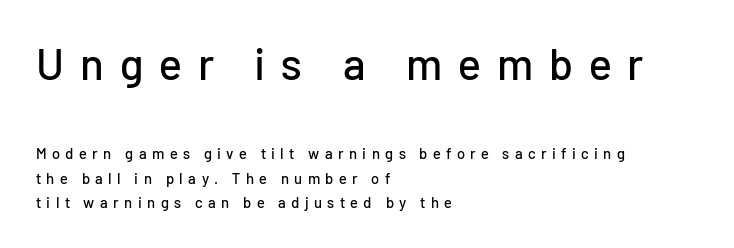
The image shows 44 px sans-serif type, upright; set left-aligned, normal line spacing (1.65x), unusually wide letter spacing (+0.36 em), not underlined; the first (top) block is 2.93x larger; low stroke contrast and a medium x-height.
